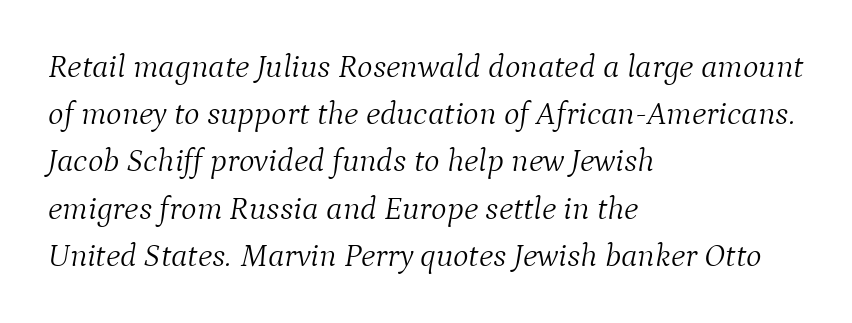
Q: Is the text bold? A: No.
Q: Is the text italic (slanted)? A: Yes, it leans right by about 9 degrees.
Q: Is the typeface a serif or a sans-serif typeface? A: Serif.
Q: Is the text underlined? A: No.
Q: How is the paragraph aligned? A: Left-aligned.
Q: Is the spacing between letters normal or unusually wide? A: Normal.
Q: Is the spacing between lines tight, normal or loose? A: Normal.
Q: Width (condensed, normal, or wide)? A: Normal.
Q: Stroke contrast? A: Medium.
Q: x-height? A: Medium.
Q: Monospaced? A: No.
